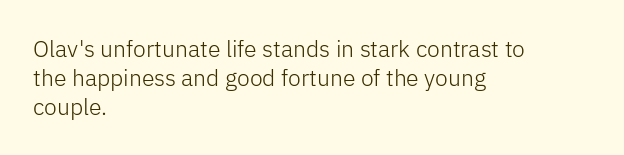
The image shows 23 px text type, upright; set left-aligned, normal line spacing (1.26x), normal letter spacing, not underlined.
